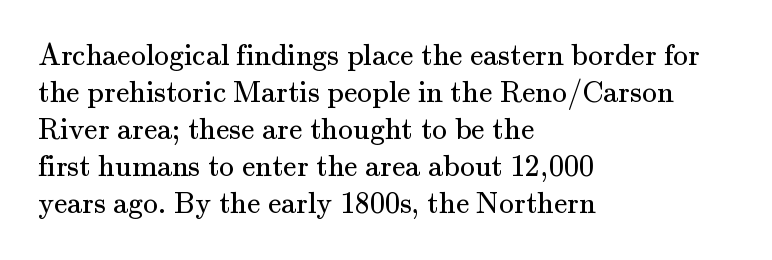
The image shows 30 px regular-weight serif type, upright; set left-aligned, line spacing 1.23x, normal letter spacing, not underlined; medium stroke contrast and a small x-height.
